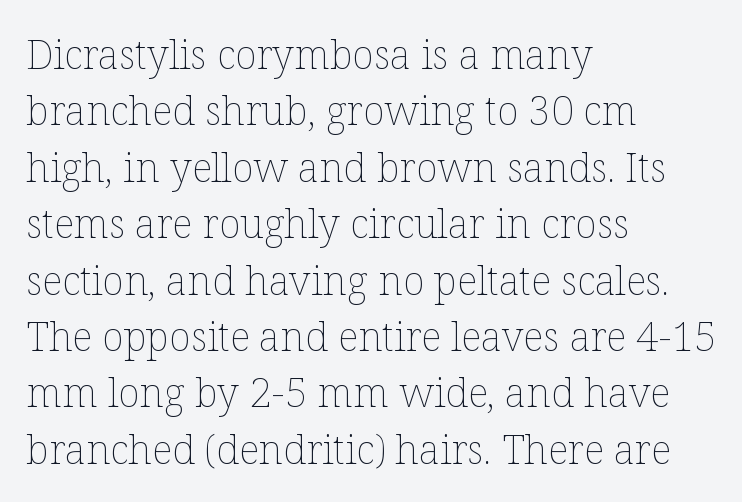
Q: Is the text bold? A: No.
Q: Is the text italic (slanted)? A: No, it is upright.
Q: Is the text underlined? A: No.
Q: How is the paragraph aligned? A: Left-aligned.
Q: Is the spacing between letters normal or unusually wide? A: Normal.
Q: Is the spacing between lines tight, normal or loose? A: Normal.
Q: Width (condensed, normal, or wide)? A: Normal.
Q: Stroke contrast? A: Low.
Q: x-height? A: Medium.
Q: Monospaced? A: No.
